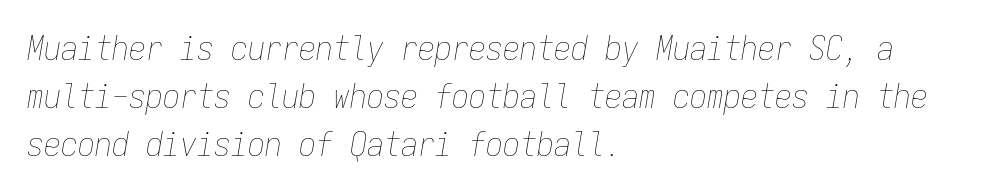
{"italic": "yes", "lean": "right", "slant_degrees": 9, "bold": "no", "weight": "thin", "width": "condensed", "stroke_contrast": "low", "x_height": "medium", "monospaced": "yes", "underline": "no", "align": "left", "line_spacing": "normal", "line_spacing_ratio": 1.41, "letter_spacing": "normal", "letter_spacing_em": 0.0, "glyph_px": 34}
